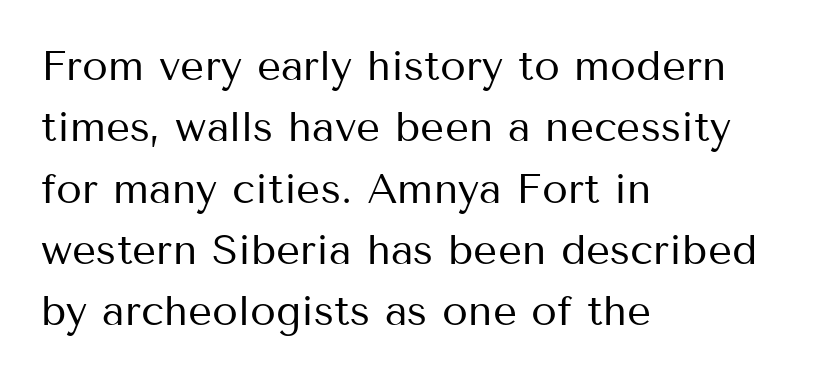
Q: Is the text bold? A: No.
Q: Is the text italic (slanted)? A: No, it is upright.
Q: Is the typeface a serif or a sans-serif typeface? A: Sans-serif.
Q: Is the text underlined? A: No.
Q: How is the paragraph aligned? A: Left-aligned.
Q: Is the spacing between letters normal or unusually wide? A: Normal.
Q: Is the spacing between lines tight, normal or loose? A: Normal.
Q: Width (condensed, normal, or wide)? A: Normal.
Q: Stroke contrast? A: Medium.
Q: x-height? A: Medium.
Q: Monospaced? A: No.
